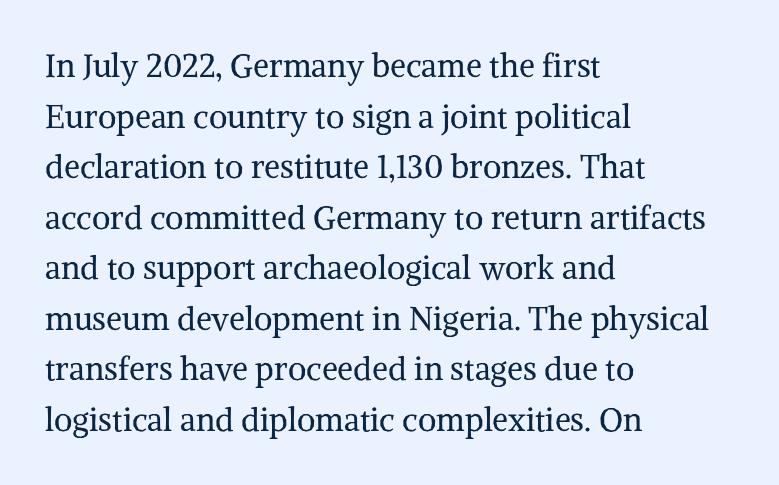
Q: Is the text bold? A: No.
Q: Is the text italic (slanted)? A: No, it is upright.
Q: Is the typeface a serif or a sans-serif typeface? A: Serif.
Q: Is the text underlined? A: No.
Q: How is the paragraph aligned? A: Left-aligned.
Q: Is the spacing between letters normal or unusually wide? A: Normal.
Q: Is the spacing between lines tight, normal or loose? A: Normal.
Q: Width (condensed, normal, or wide)? A: Normal.
Q: Stroke contrast? A: Medium.
Q: x-height? A: Medium.
Q: Monospaced? A: No.
